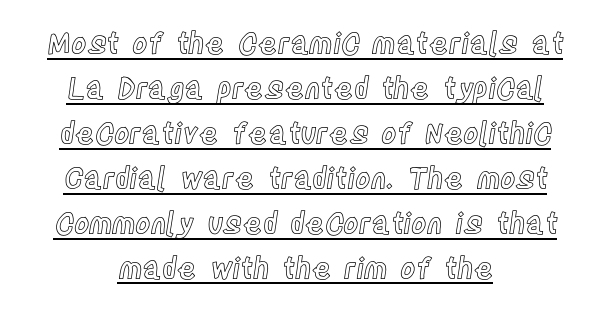
Does extra space separate the letters? No, they use regular spacing. Compared with typical paragraphs, the rows here are spaced about the same. Emphasis is given by a line drawn under the lettering. Typeset on center — no edge is straight.
